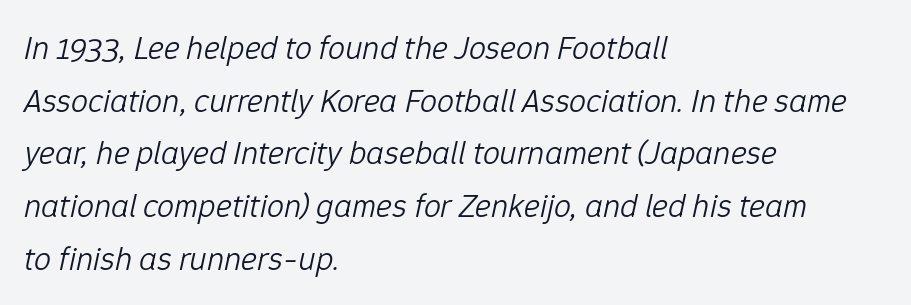
Q: Is the text bold? A: No.
Q: Is the text italic (slanted)? A: Yes, it leans right by about 12 degrees.
Q: Is the text underlined? A: No.
Q: How is the paragraph aligned? A: Left-aligned.
Q: Is the spacing between letters normal or unusually wide? A: Normal.
Q: Is the spacing between lines tight, normal or loose? A: Normal.
Q: Width (condensed, normal, or wide)? A: Normal.
Q: Stroke contrast? A: Low.
Q: x-height? A: Medium.
Q: Monospaced? A: No.
